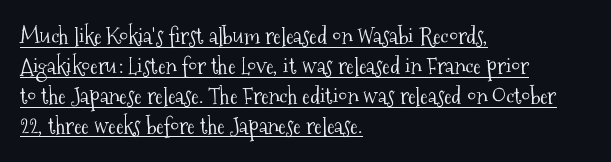
The image shows 23 px text type, upright; set left-aligned, normal line spacing (1.3x), normal letter spacing, underlined.
